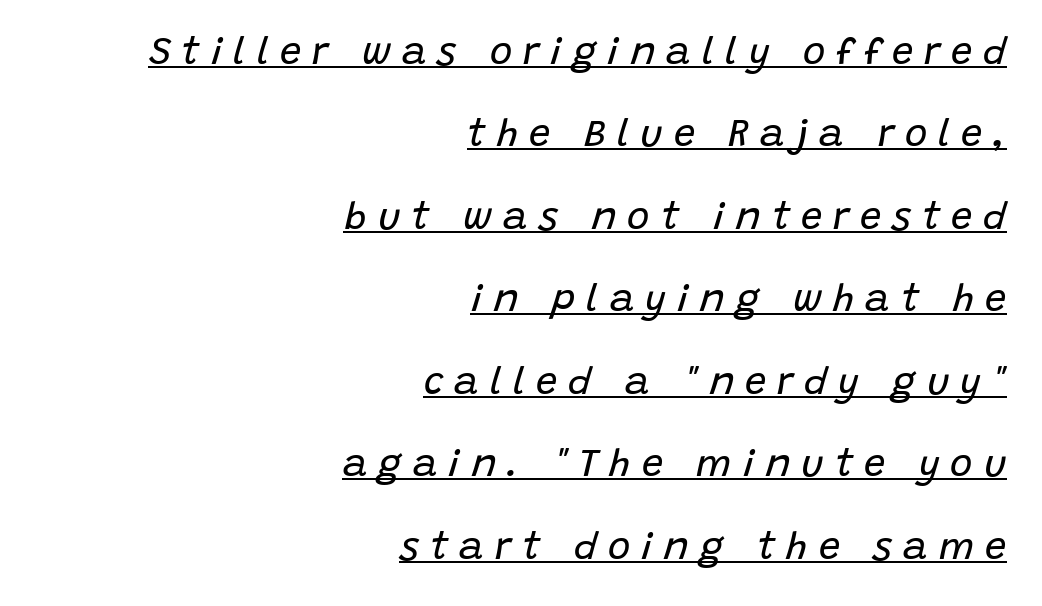
Is there an underline? Yes — a line sits under the letters. Caption: expanded tracking, letters set apart. Leftover space on each line is placed entirely before the opening word. The strokes are not fattened; the text isn't bold.
